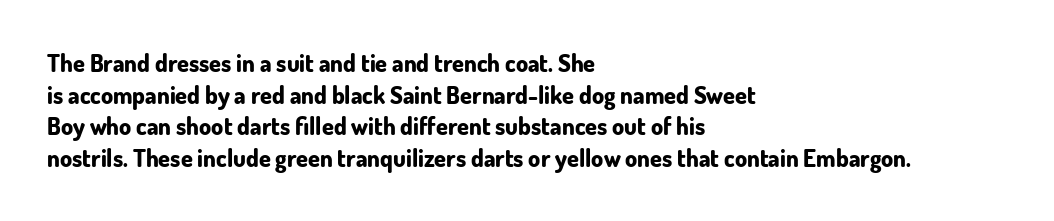
Honestly, the letter spacing is just normal — you wouldn't notice it. One glance says typical: line gaps are just what's usual. These lines stack with their left ends in a neat column. The type sits square on the baseline with zero lean. Descender tails drop into unmarked territory. How heavy is the stroke? Heavy — this is a bold.
